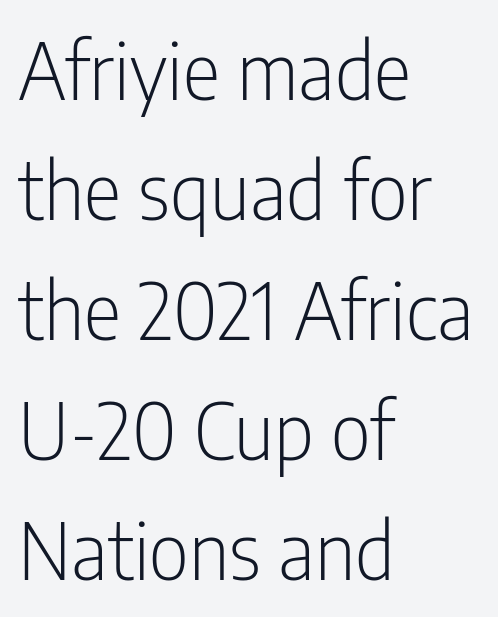
Between one letter and the next there's only the usual sliver of space. Nothing sits at the stroke ends, so this counts as sans-serif. One glance says typical: line gaps are just what's usual. Here the designer chose a conventional face with non-uniform glyph widths. The lines are quadded left. It's the straight-up-and-down kind of type.
